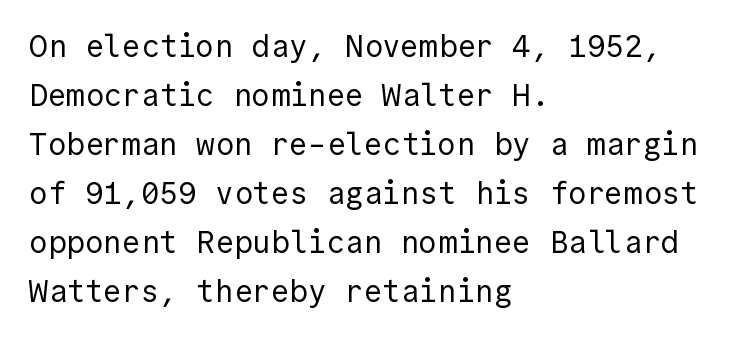
{"serif": "no", "italic": "no", "bold": "no", "weight": "regular", "width": "normal", "x_height": "medium", "underline": "no", "align": "left", "line_spacing": "normal", "line_spacing_ratio": 1.58, "letter_spacing": "normal", "letter_spacing_em": 0.0, "glyph_px": 31}
